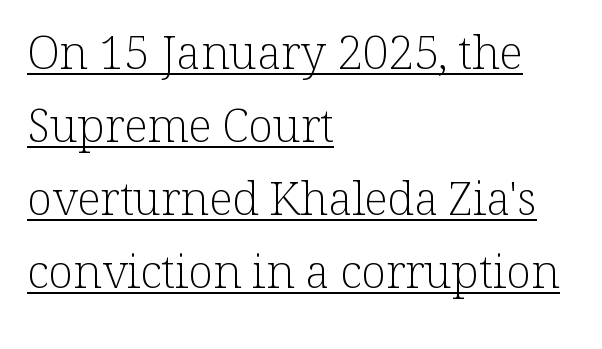
{"serif": "yes", "italic": "no", "bold": "no", "weight": "light", "width": "normal", "stroke_contrast": "low", "x_height": "medium", "monospaced": "no", "underline": "yes", "align": "left", "line_spacing": "normal", "line_spacing_ratio": 1.59, "letter_spacing": "normal", "letter_spacing_em": 0.0, "glyph_px": 46}
